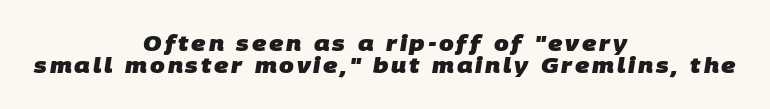
Emphasis by weight is at full strength: bold. If you measured baseline to baseline, you'd find a short distance. Rule under the text: the space is simply empty. The lines are quadded center.
